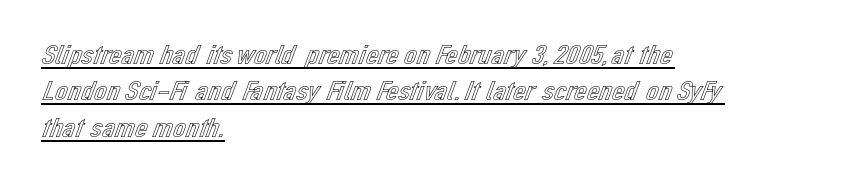
Q: Is the text italic (slanted)? A: Yes.
Q: Is the text underlined? A: Yes.
Q: How is the paragraph aligned? A: Left-aligned.
Q: Is the spacing between letters normal or unusually wide? A: Normal.
Q: Is the spacing between lines tight, normal or loose? A: Normal.
Q: Width (condensed, normal, or wide)? A: Normal.
Q: x-height? A: Medium.
Q: Monospaced? A: No.
